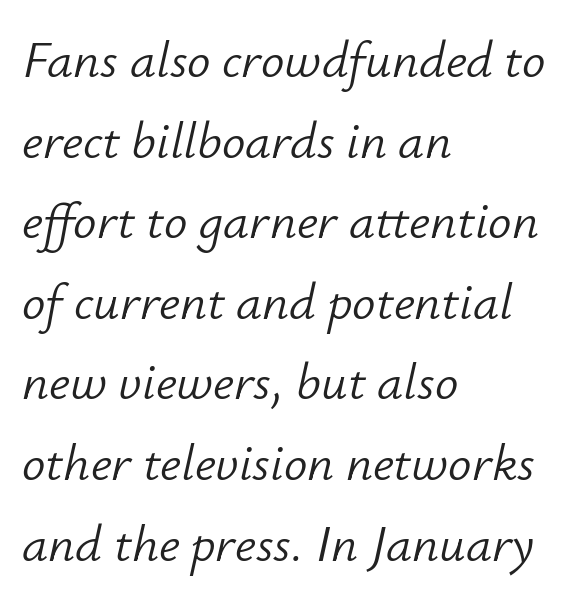
The image shows 52 px light type, italic (leaning right); set left-aligned, normal line spacing (1.55x), normal letter spacing, not underlined; low stroke contrast and a small x-height.
